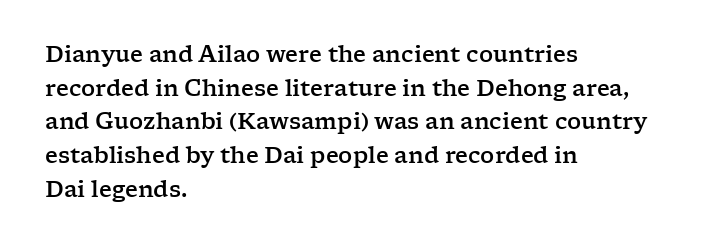
One glance says typical: line gaps are just what's usual. The letters stand upright; this is a roman face. The gap between lines stays unmarked. These lines keep a tight, regular rhythm from letter to letter. Casual observation: everything's shoved over to the left.
